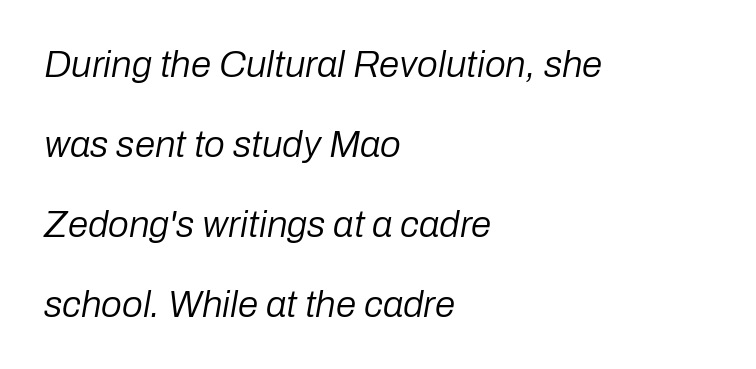
A typesetter would call this leading open, well beyond the default. Inter-character spacing is left at the font's built-in metrics. Each letter keeps its own natural width here, so spacing adapts to shape. Alignment: flush left. Quick note: italic.
